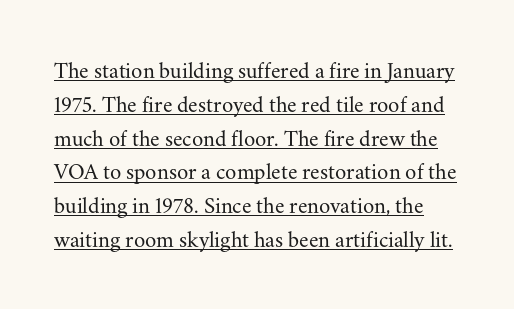
{"italic": "no", "bold": "no", "underline": "yes", "line_spacing": "normal", "line_spacing_ratio": 1.47, "letter_spacing": "normal", "letter_spacing_em": 0.0, "glyph_px": 23}
